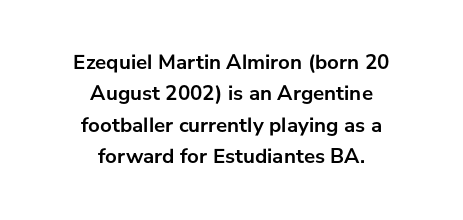
The image shows 21 px bold type, upright; set centered, normal line spacing (1.5x), normal letter spacing, not underlined.
